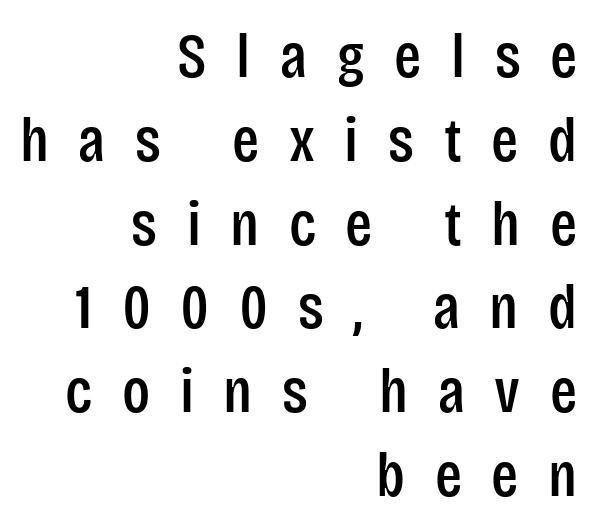
{"serif": "no", "italic": "no", "width": "condensed", "stroke_contrast": "low", "x_height": "large", "monospaced": "no", "underline": "no", "align": "right", "line_spacing": "normal", "line_spacing_ratio": 1.33, "letter_spacing": "wide", "letter_spacing_em": 0.47, "glyph_px": 63}
